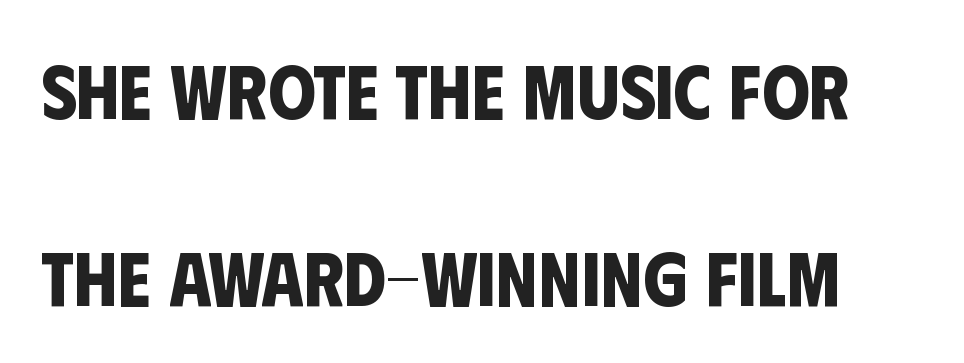
{"serif": "no", "bold": "yes", "weight": "bold", "width": "condensed", "stroke_contrast": "low", "x_height": "large", "monospaced": "no", "underline": "no", "line_spacing": "loose", "line_spacing_ratio": 2.46, "letter_spacing": "normal", "letter_spacing_em": 0.0, "glyph_px": 76}
